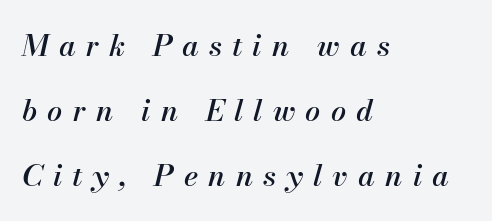
The image shows 30 px text type, italic (leaning right); set left-aligned, loose line spacing (2.17x), unusually wide letter spacing (+0.34 em), not underlined; medium stroke contrast and a small x-height.
